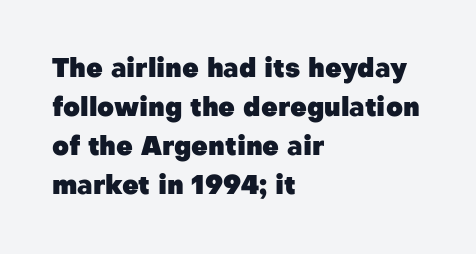
{"italic": "no", "bold": "yes", "underline": "no", "align": "left", "line_spacing": "normal", "line_spacing_ratio": 1.5, "letter_spacing": "normal", "letter_spacing_em": 0.0, "glyph_px": 26}
